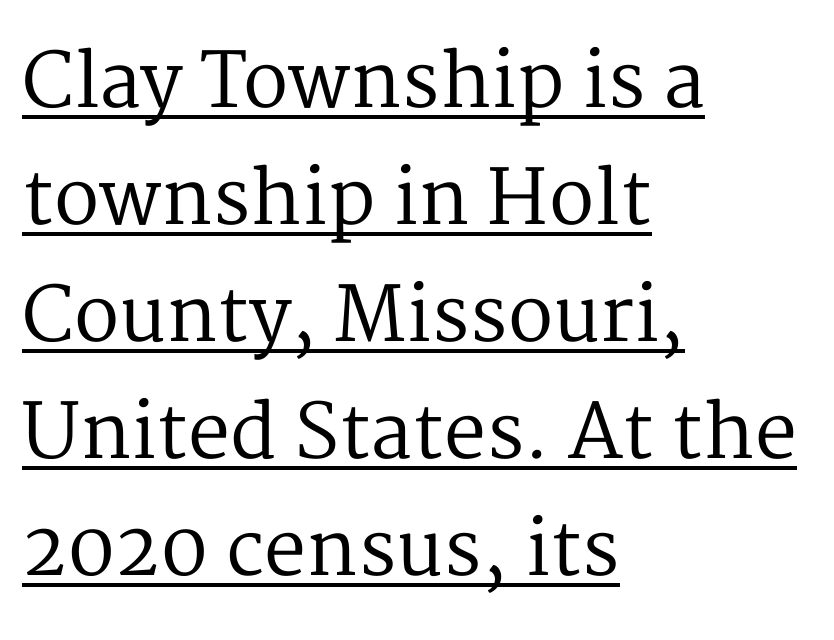
{"serif": "yes", "italic": "no", "bold": "no", "weight": "regular", "width": "normal", "stroke_contrast": "medium", "x_height": "medium", "monospaced": "no", "underline": "yes", "align": "left", "line_spacing": "normal", "line_spacing_ratio": 1.56, "letter_spacing": "normal", "letter_spacing_em": 0.0, "glyph_px": 75}
